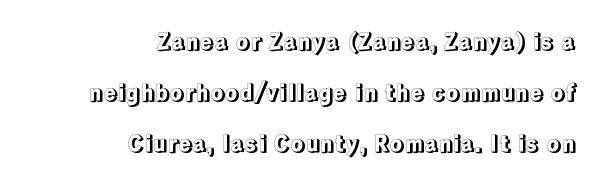
The image shows 23 px text type, upright; set right-aligned, loose line spacing (2.22x), normal letter spacing, not underlined.
